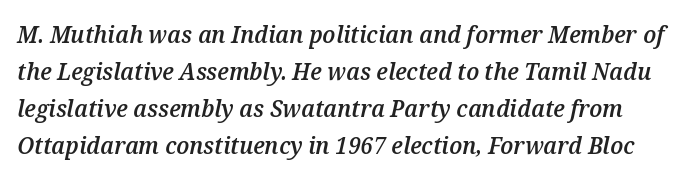
The image shows 24 px text type, italic (leaning right); set normal line spacing (1.54x), normal letter spacing, not underlined.
